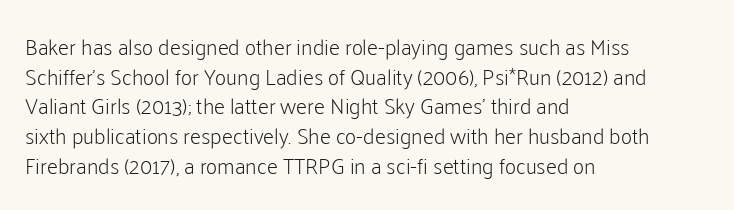
Unmarked baselines from the first word to the last. The designer left line spacing at the default. The rendering anchors every line to the left-hand side. The gaps between neighbouring characters are ordinary and unremarkable. The type sits square on the baseline with zero lean.
